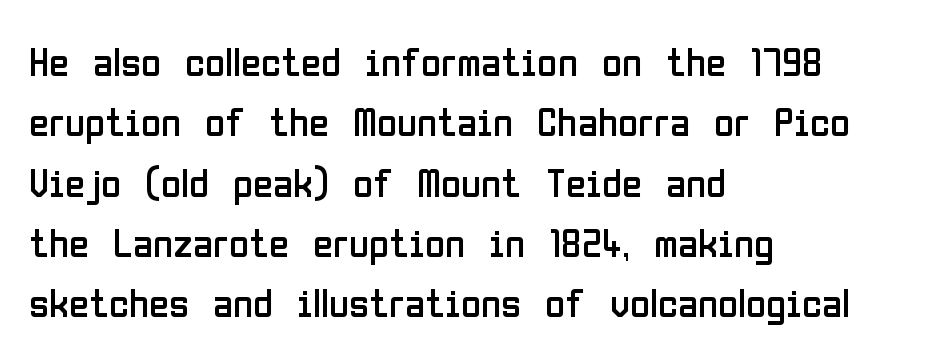
Letter spacing: default. The lettering holds an erect, upright posture throughout. How would I describe the line gaps? Plain and ordinary. The compositor pushed each line to the left boundary. The passage shown is not underscored anywhere.
